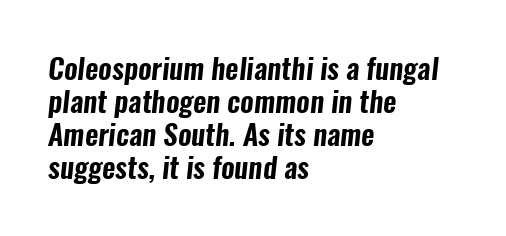
The glyphs are unaccompanied by any horizontal stroke below them. Think of a printed novel: that variable character pitch is what you see here. Tightly led — the rows are bunched. Students, note that the glyphs here touch the page at normal intervals.
